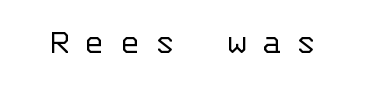
This sample has the even, mechanical cadence of fixed-width lettering. The font's upright variant was chosen for this text. Nope, no serifs anywhere on these letters. Loose tracking; the words dissolve into strings of separated letters. Vertical stems look standard width or narrower in stroke.
